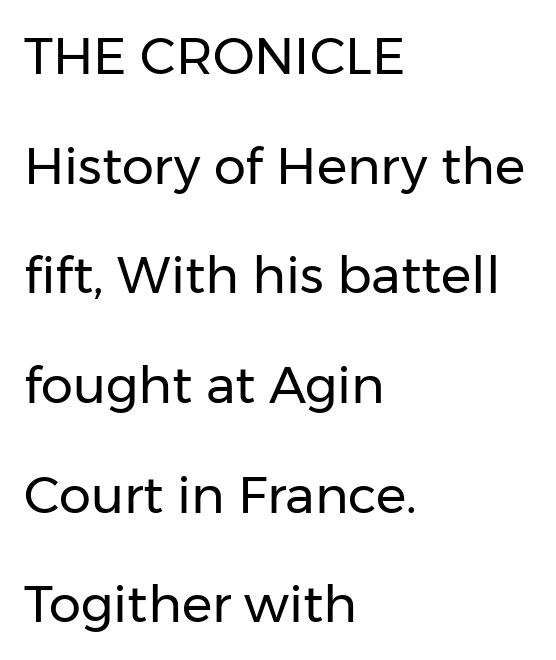
Q: Is the text bold? A: No.
Q: Is the text italic (slanted)? A: No, it is upright.
Q: Is the typeface a serif or a sans-serif typeface? A: Sans-serif.
Q: Is the text underlined? A: No.
Q: How is the paragraph aligned? A: Left-aligned.
Q: Is the spacing between letters normal or unusually wide? A: Normal.
Q: Is the spacing between lines tight, normal or loose? A: Loose.
Q: Width (condensed, normal, or wide)? A: Normal.
Q: Stroke contrast? A: Low.
Q: x-height? A: Medium.
Q: Monospaced? A: No.
